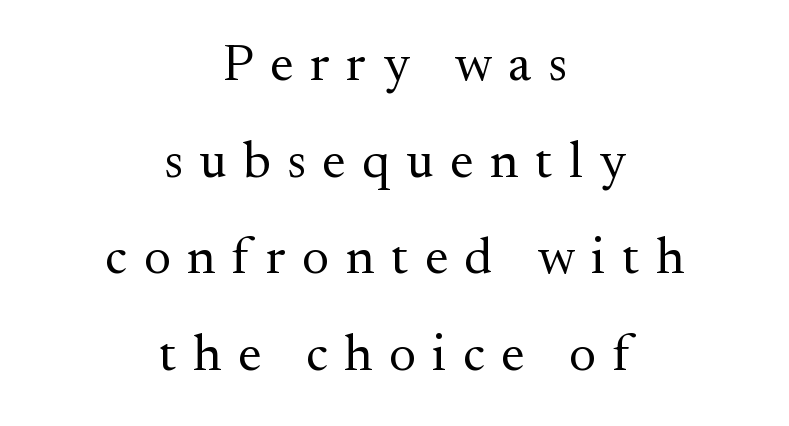
The glyphs are unaccompanied by any horizontal stroke below them. The passage shown is typed in a proportional face where columns would drift. When letters stand straight like this, we call the style roman or upright. Which margin do the lines hug? Neither — every line sits in the middle. This sample uses a serif face.
